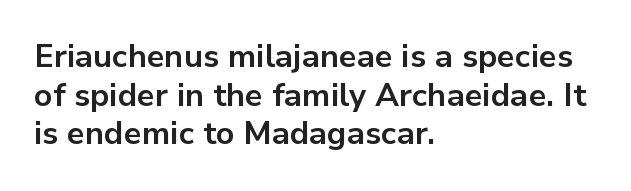
The image shows 32 px bold sans-serif type, upright; set left-aligned, line spacing 1.21x, normal letter spacing, not underlined; low stroke contrast and a medium x-height.
